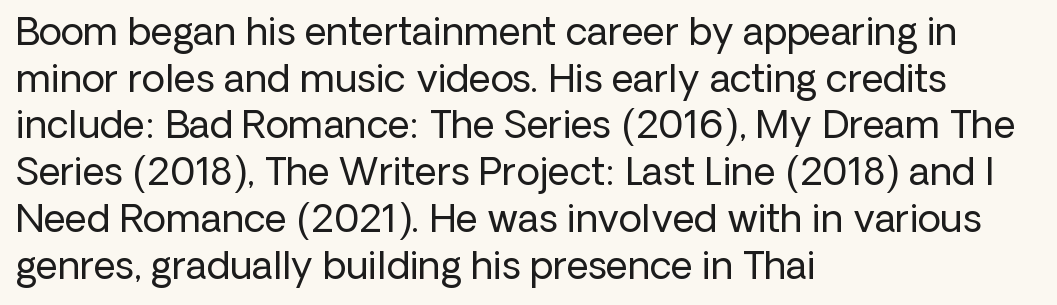
{"serif": "no", "italic": "no", "bold": "no", "weight": "regular", "width": "normal", "stroke_contrast": "low", "x_height": "medium", "monospaced": "no", "underline": "no", "align": "left", "line_spacing_ratio": 1.23, "letter_spacing": "normal", "letter_spacing_em": 0.0, "glyph_px": 38}
